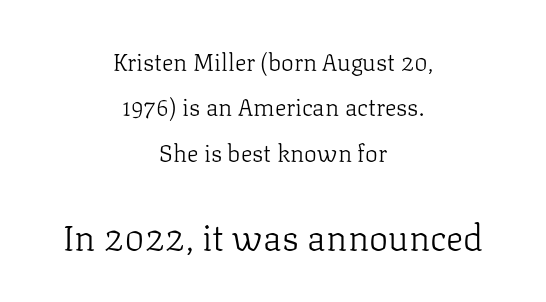
{"serif": "yes", "italic": "no", "bold": "no", "weight": "light", "width": "normal", "stroke_contrast": "low", "x_height": "medium", "monospaced": "no", "underline": "no", "align": "center", "line_spacing_ratio": 1.89, "letter_spacing": "normal", "letter_spacing_em": 0.0, "larger_block": "second", "size_ratio": 1.5, "glyph_px": 36}
